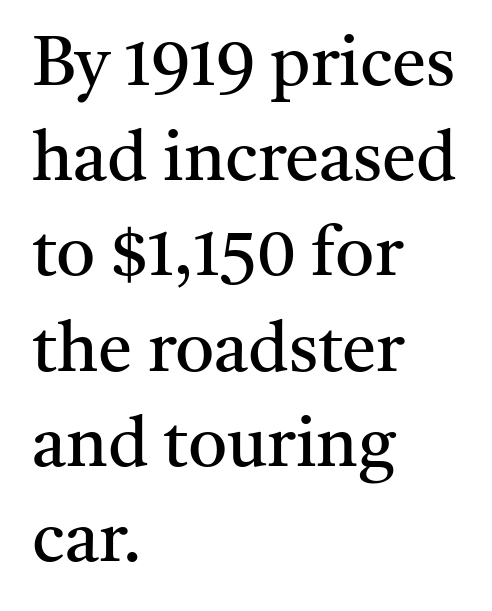
{"serif": "yes", "italic": "no", "bold": "no", "weight": "regular", "width": "normal", "stroke_contrast": "medium", "x_height": "medium", "monospaced": "no", "underline": "no", "align": "left", "line_spacing": "normal", "line_spacing_ratio": 1.38, "letter_spacing": "normal", "letter_spacing_em": 0.0, "glyph_px": 69}
